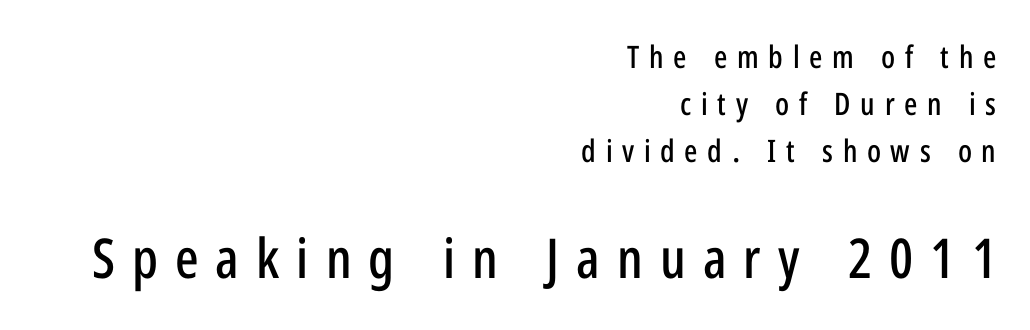
{"serif": "no", "italic": "no", "width": "condensed", "stroke_contrast": "low", "x_height": "medium", "monospaced": "no", "underline": "no", "align": "right", "line_spacing": "normal", "line_spacing_ratio": 1.52, "letter_spacing": "wide", "letter_spacing_em": 0.31, "larger_block": "second", "size_ratio": 1.77, "glyph_px": 55}
